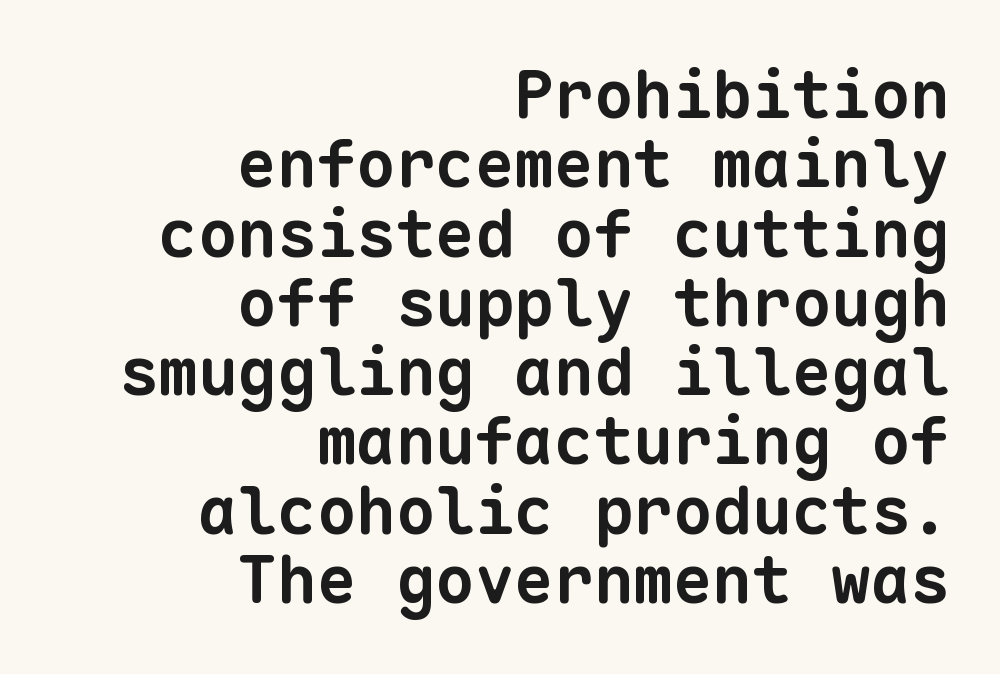
Q: Is the text bold? A: Yes.
Q: Is the typeface a serif or a sans-serif typeface? A: Sans-serif.
Q: Is the text underlined? A: No.
Q: How is the paragraph aligned? A: Right-aligned.
Q: Is the spacing between letters normal or unusually wide? A: Normal.
Q: Is the spacing between lines tight, normal or loose? A: Tight.
Q: Width (condensed, normal, or wide)? A: Normal.
Q: Stroke contrast? A: Low.
Q: x-height? A: Medium.
Q: Monospaced? A: Yes.
